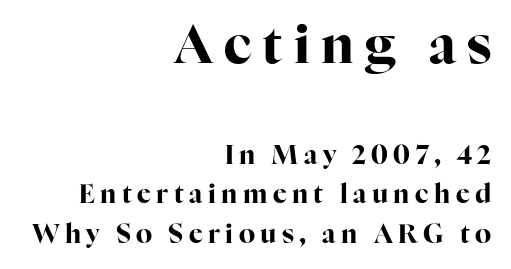
Q: Is the text bold? A: Yes.
Q: Is the text italic (slanted)? A: No, it is upright.
Q: Is the typeface a serif or a sans-serif typeface? A: Serif.
Q: Is the text underlined? A: No.
Q: How is the paragraph aligned? A: Right-aligned.
Q: Is the spacing between letters normal or unusually wide? A: Unusually wide.
Q: Is the spacing between lines tight, normal or loose? A: Normal.
Q: Which block of text is set in a larger size, the first (top) or the second (bottom)? A: The first (top) one.
Q: Width (condensed, normal, or wide)? A: Normal.
Q: Stroke contrast? A: High.
Q: x-height? A: Medium.
Q: Monospaced? A: No.
